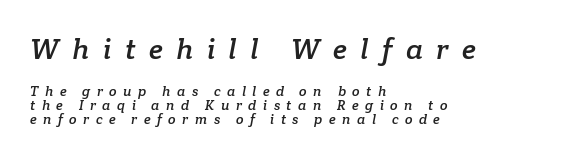
The image shows 29 px serif type; set left-aligned, tight line spacing (1.0x), unusually wide letter spacing (+0.46 em), not underlined; the first (top) block is 2.07x larger; low stroke contrast and a medium x-height.
